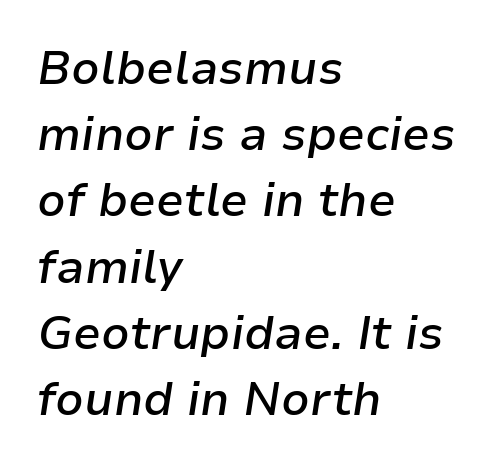
The gap between lines stays unmarked. Does the weight exceed regular? Yes, but only to semibold. Spacing verdict: proportional, widths tailored to each character. Line starts are locked; line ends wander. What stands out about the letter spacing? Nothing — it is the standard amount. Vertical spacing — default.
